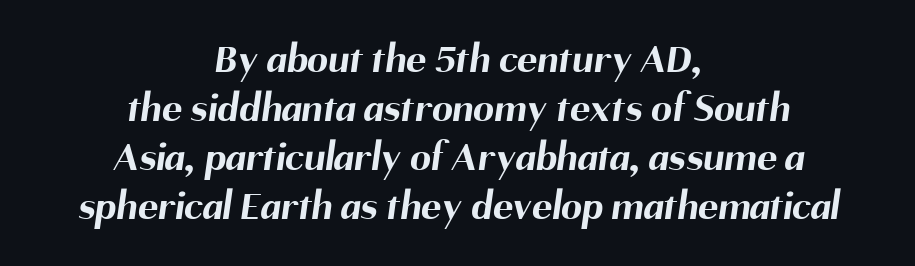
Q: Is the text bold? A: Yes.
Q: Is the typeface a serif or a sans-serif typeface? A: Sans-serif.
Q: Is the text underlined? A: No.
Q: How is the paragraph aligned? A: Centered.
Q: Is the spacing between letters normal or unusually wide? A: Normal.
Q: Width (condensed, normal, or wide)? A: Normal.
Q: Stroke contrast? A: Medium.
Q: x-height? A: Medium.
Q: Monospaced? A: No.
